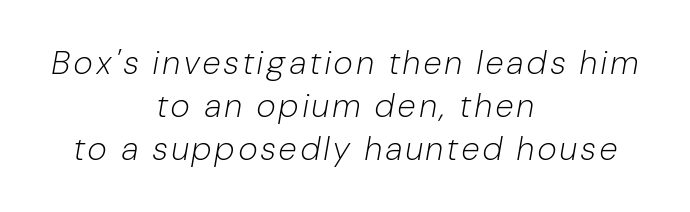
The image shows 33 px light, condensed type, italic (leaning right); set centered, normal line spacing (1.3x), not underlined; low stroke contrast and a medium x-height.
